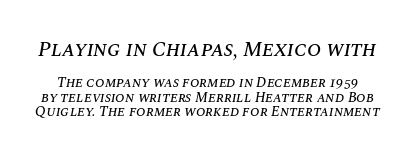
Q: Is the text italic (slanted)? A: Yes, it leans right by about 10 degrees.
Q: Is the text underlined? A: No.
Q: Is the spacing between letters normal or unusually wide? A: Normal.
Q: Is the spacing between lines tight, normal or loose? A: Tight.
Q: Which block of text is set in a larger size, the first (top) or the second (bottom)? A: The first (top) one.
